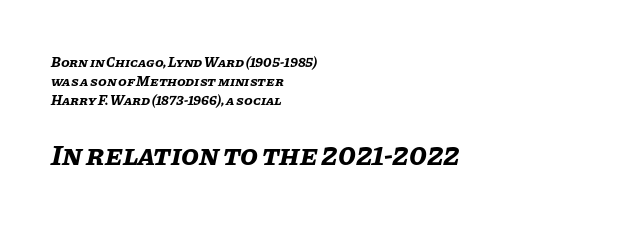
{"italic": "yes", "lean": "right", "slant_degrees": 11, "bold": "yes", "weight": "bold", "width": "normal", "stroke_contrast": "low", "x_height": "large", "monospaced": "no", "underline": "no", "align": "left", "line_spacing": "normal", "line_spacing_ratio": 1.37, "letter_spacing": "normal", "letter_spacing_em": 0.0, "larger_block": "second", "size_ratio": 2.07, "glyph_px": 29}
